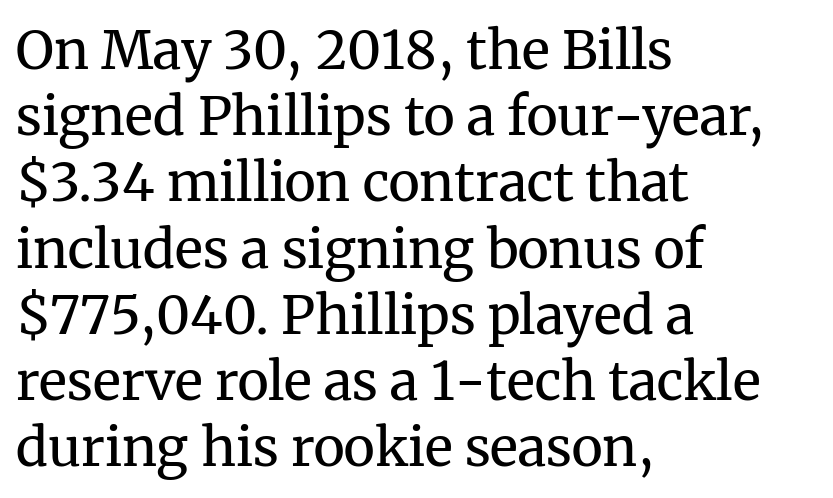
Summary of weight: not heavy and not bold. Inter-character spacing is left at the font's built-in metrics. Serif or sans? Serif — the stroke terminals have little feet. Horizontally, the lines are justified to the leading edge only.
